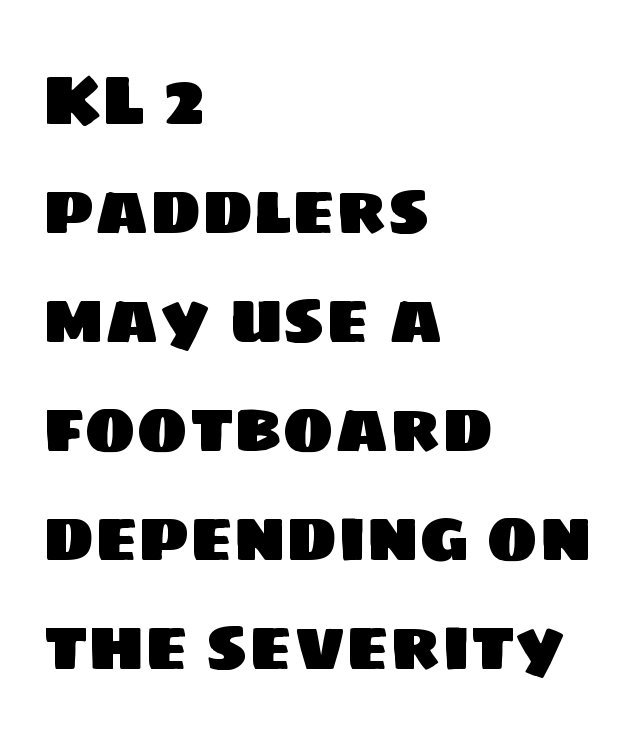
These lines are rendered in a variable-pitch font. Observe the ordinary spacing: letters are neighbours, not strangers. One glance says typical: line gaps are just what's usual. The designer went with a sans here, leaving each stem footless. The zone under the glyphs is completely vacant. Does the copy run flush right? No — it runs flush left.
